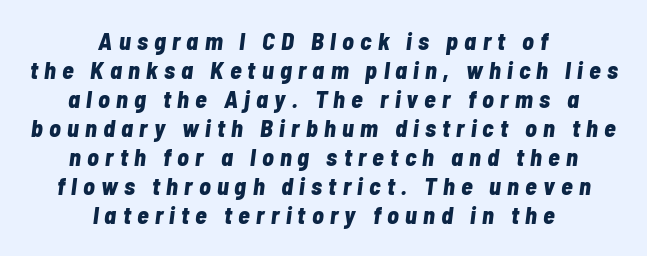
{"italic": "yes", "lean": "right", "slant_degrees": 7, "bold": "yes", "underline": "no", "align": "center", "line_spacing_ratio": 1.21, "letter_spacing": "wide", "letter_spacing_em": 0.26, "glyph_px": 24}
